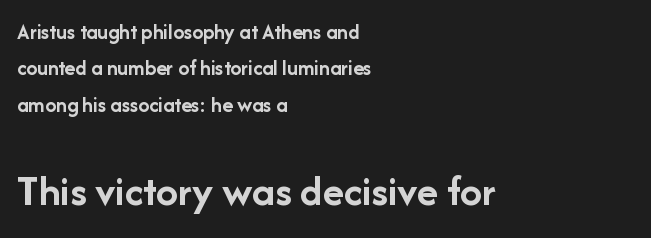
These lines carry a lot of weight — the face is fully bold. Ordinary non-slanted type is in use. Casual observation: everything's shoved over to the left. Underlining? Definitely not there. Tracking value appears to be zero — textbook default spacing. Varying glyph widths throughout — classic text-font behaviour.
